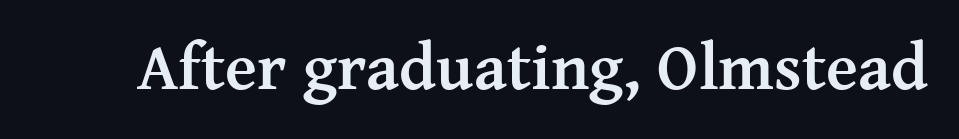
{"serif": "yes", "italic": "no", "bold": "yes", "weight": "semibold", "width": "normal", "stroke_contrast": "medium", "x_height": "medium", "monospaced": "no", "underline": "no", "letter_spacing": "normal", "letter_spacing_em": 0.0, "glyph_px": 66}
